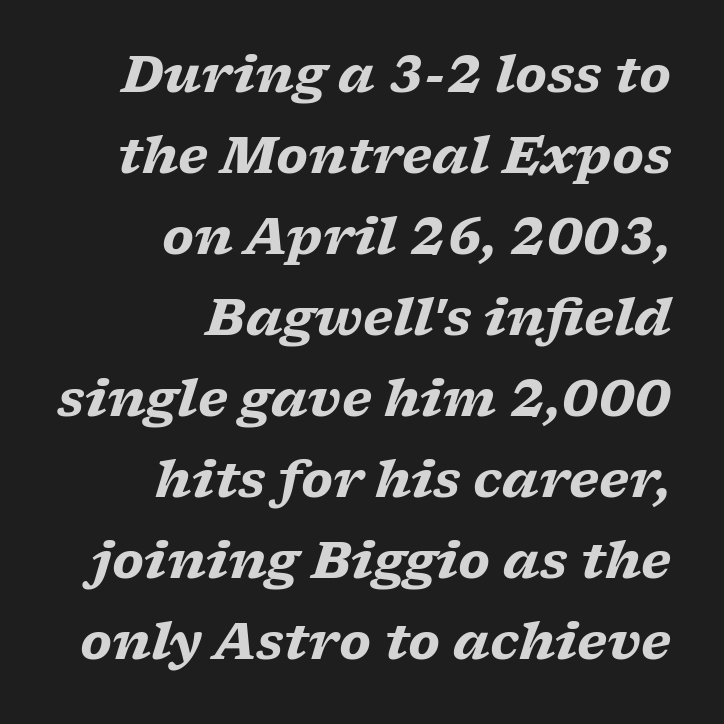
Successive baselines arrive at the customary interval. All the whitespace from short lines collects on the left. The specimen omits any rule beneath the text block's lines. Heft: maximum for text — a bold. The font's italic variant was chosen for this text. Is this a fixed-width face? No — the glyphs have proportional, varying widths.
